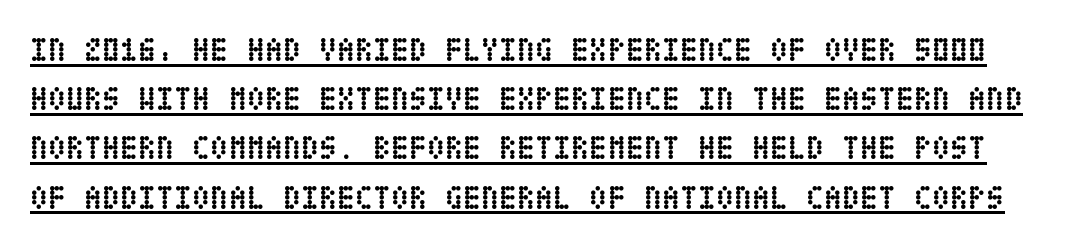
Every character sits straight up, as roman type does. A baseline rule has been typeset under these characters. The lines sit at an ordinary, default distance from one another. Weight: bold. Here the glyphs are tracked normally, forming tight word shapes.
